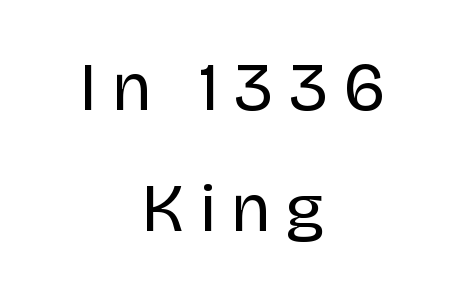
The image shows 67 px regular-weight sans-serif type, upright; set centered, line spacing 1.8x, unusually wide letter spacing (+0.25 em), not underlined; low stroke contrast and a large x-height.
